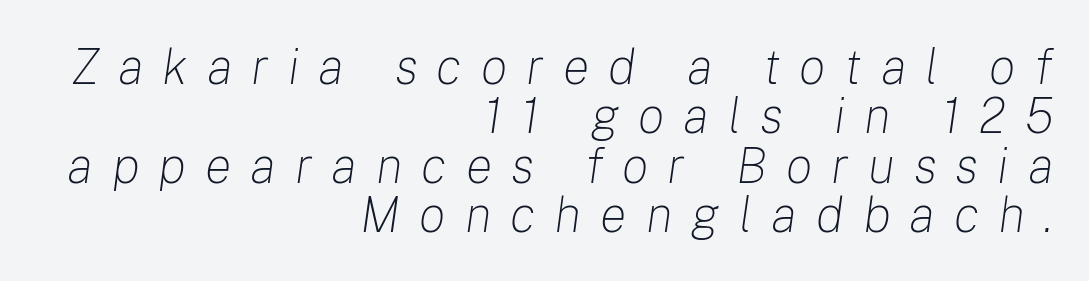
This sample is right-justified, so line beginnings fall wherever the words allow. The horizontal fit of the characters is loose and conspicuously gappy. Only glyphs here, with clear space below each row. Baseline-to-baseline distance is barely more than the letter height.
